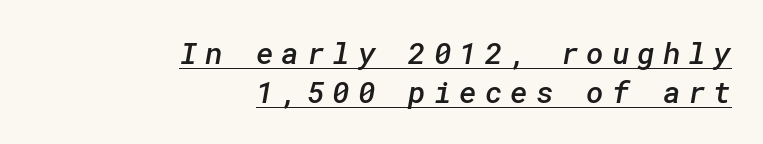
Q: Is the text bold? A: Semi-bold.
Q: Is the typeface a serif or a sans-serif typeface? A: Sans-serif.
Q: Is the text underlined? A: Yes.
Q: How is the paragraph aligned? A: Right-aligned.
Q: Is the spacing between letters normal or unusually wide? A: Unusually wide.
Q: Is the spacing between lines tight, normal or loose? A: Normal.
Q: Width (condensed, normal, or wide)? A: Normal.
Q: Stroke contrast? A: Low.
Q: x-height? A: Medium.
